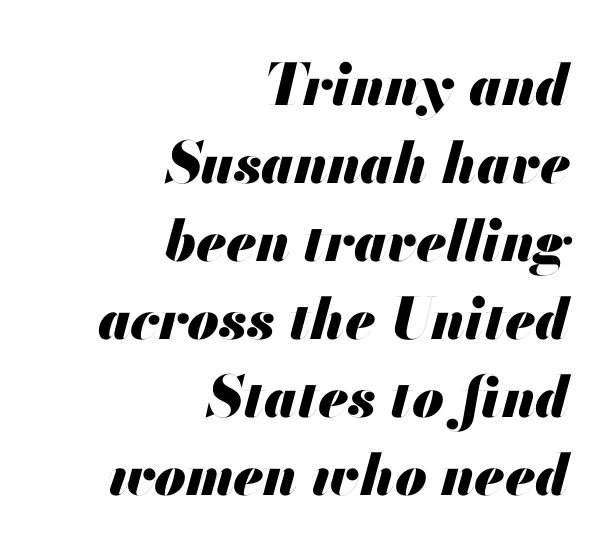
Quick note: underline off. Does the copy run flush right? Yes — the right margin is perfectly even. One glance says typical: line gaps are just what's usual. The typography opts for an oblique posture over an upright one. The rendering uses a bold face; every stroke is thick and dark.
